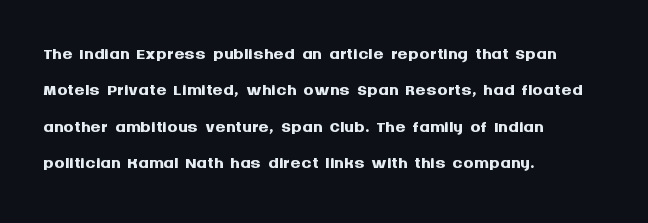
Characters remain perfectly vertical along every line. The passage is arranged the way most books set body copy — flush left. These lines sit exactly where default settings would place them. Nobody touched the tracking dial on this one. Descender tails drop into unmarked territory. Is the type bold? Yes — the strokes are clearly thick and heavy.
